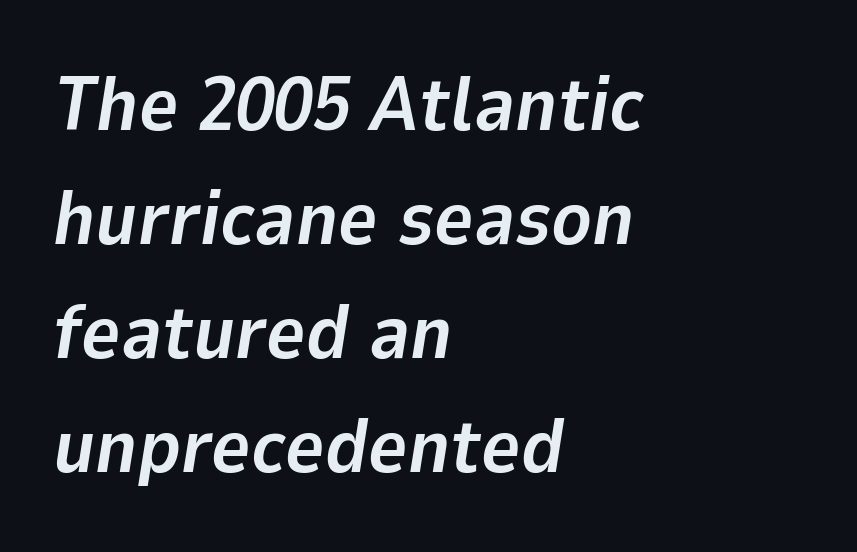
The image shows 76 px bold type, italic (leaning right); set left-aligned, normal line spacing (1.5x), normal letter spacing, not underlined; low stroke contrast and a medium x-height.
